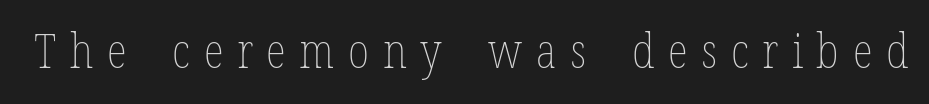
The image shows 47 px thin, condensed type, upright; set unusually wide letter spacing (+0.29 em), not underlined; low stroke contrast and a medium x-height.
